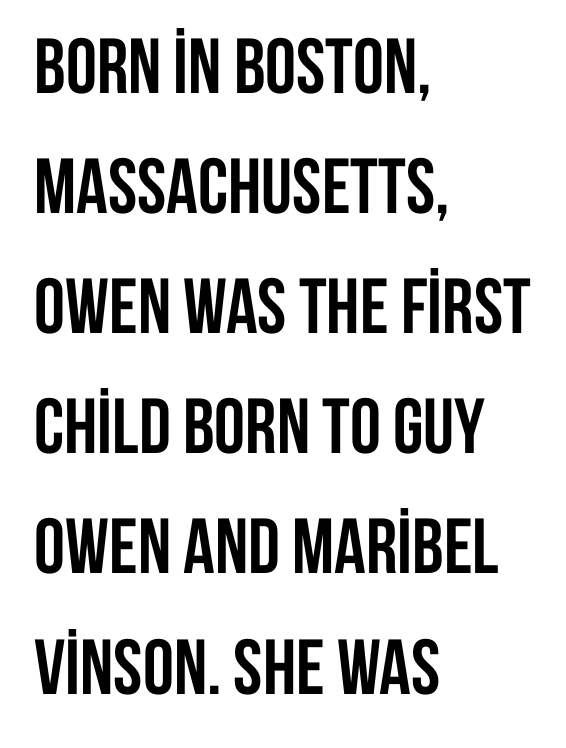
{"serif": "no", "italic": "no", "bold": "yes", "weight": "semibold", "width": "condensed", "stroke_contrast": "low", "x_height": "large", "monospaced": "no", "underline": "no", "align": "left", "line_spacing": "normal", "line_spacing_ratio": 1.54, "letter_spacing": "normal", "letter_spacing_em": 0.0, "glyph_px": 78}
